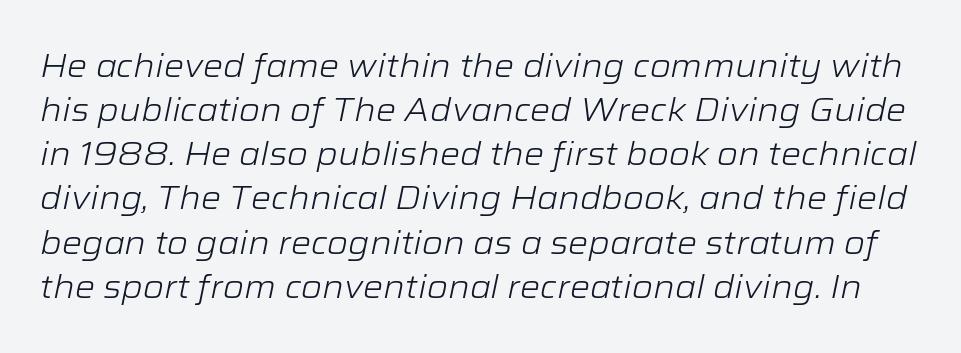
Stroke thickness stays within the range of a standard reading face or lighter. Varying glyph widths throughout — classic text-font behaviour. Italic? Definitely — the glyphs are oblique. Honestly, there is no underline to notice here at all. The line-height multiplier appears to be the usual default. The letterforms sit shoulder to shoulder at normal distance.
